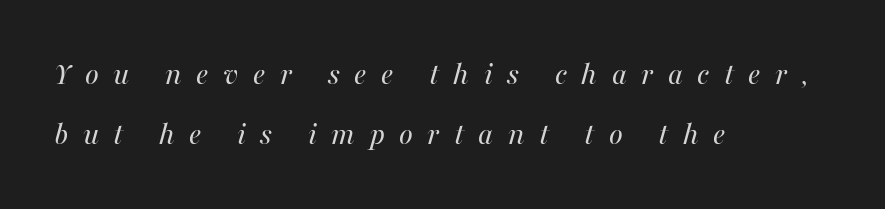
The passage shown leans; its letterforms are oblique. Left-aligned paragraph, ragged on the right. The letters advance in unequal steps, a hallmark of proportional type. Weight: regular or lighter. The line texture is sparse and dotted thanks to wide tracking.
